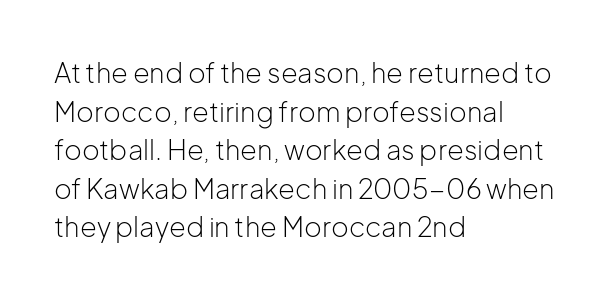
{"italic": "no", "bold": "no", "underline": "no", "align": "left", "line_spacing": "normal", "line_spacing_ratio": 1.43, "letter_spacing": "normal", "letter_spacing_em": 0.0, "glyph_px": 27}
